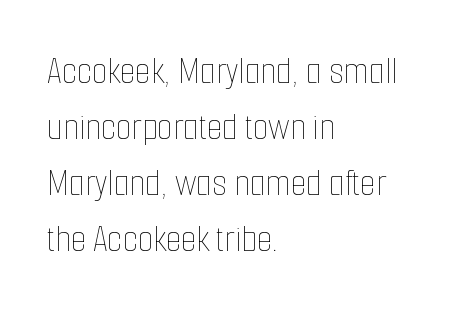
Q: Is the text bold? A: No.
Q: Is the text italic (slanted)? A: No, it is upright.
Q: Is the text underlined? A: No.
Q: How is the paragraph aligned? A: Left-aligned.
Q: Is the spacing between letters normal or unusually wide? A: Normal.
Q: Is the spacing between lines tight, normal or loose? A: Normal.
Q: Width (condensed, normal, or wide)? A: Condensed.
Q: Stroke contrast? A: Low.
Q: x-height? A: Medium.
Q: Monospaced? A: No.
